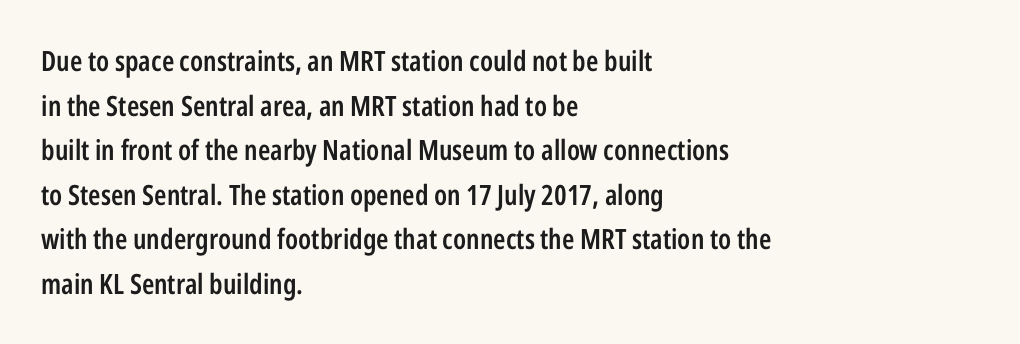
Q: Is the text bold? A: Semi-bold.
Q: Is the text italic (slanted)? A: No, it is upright.
Q: Is the typeface a serif or a sans-serif typeface? A: Sans-serif.
Q: Is the text underlined? A: No.
Q: How is the paragraph aligned? A: Left-aligned.
Q: Is the spacing between letters normal or unusually wide? A: Normal.
Q: Is the spacing between lines tight, normal or loose? A: Normal.
Q: Width (condensed, normal, or wide)? A: Condensed.
Q: Stroke contrast? A: Low.
Q: x-height? A: Medium.
Q: Monospaced? A: No.
